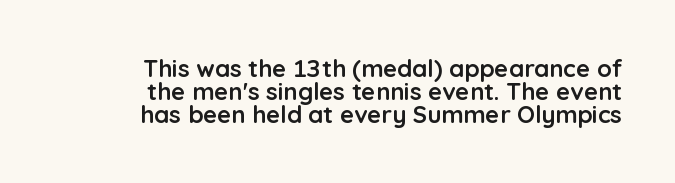
Q: Is the text bold? A: Yes.
Q: Is the text italic (slanted)? A: No, it is upright.
Q: Is the text underlined? A: No.
Q: How is the paragraph aligned? A: Right-aligned.
Q: Is the spacing between letters normal or unusually wide? A: Normal.
Q: Is the spacing between lines tight, normal or loose? A: Tight.
